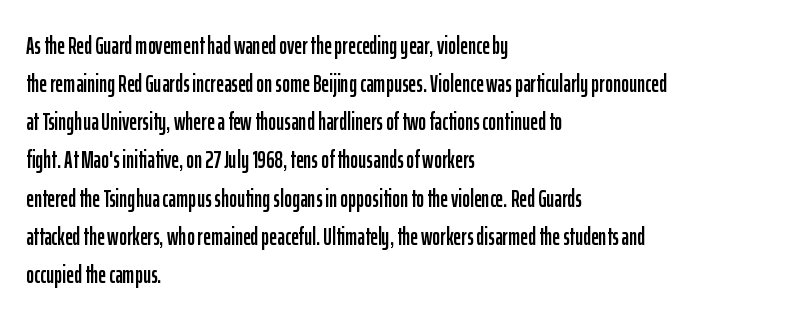
A normal amount of white space separates one row of letters from the next. In terms of letterspacing, this is plain default setting. Quick note: not italic, upright. Only glyphs here, with clear space below each row. Horizontally, the lines are justified to the leading edge only.
